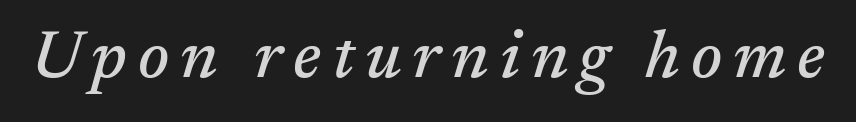
Q: Is the text italic (slanted)? A: Yes, it leans right by about 17 degrees.
Q: Is the typeface a serif or a sans-serif typeface? A: Serif.
Q: Is the text underlined? A: No.
Q: Width (condensed, normal, or wide)? A: Normal.
Q: Stroke contrast? A: Medium.
Q: x-height? A: Medium.
Q: Monospaced? A: No.
